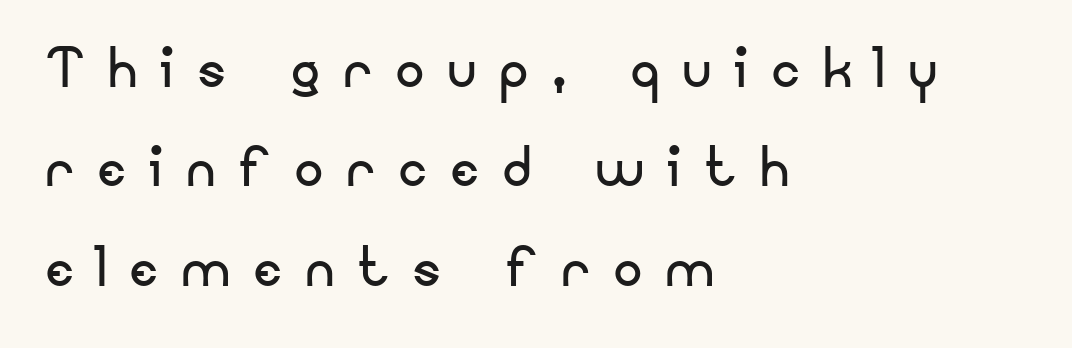
The image shows 70 px regular-weight sans-serif type, upright; set left-aligned, normal line spacing (1.42x), unusually wide letter spacing (+0.35 em), not underlined; low stroke contrast and a small x-height.
